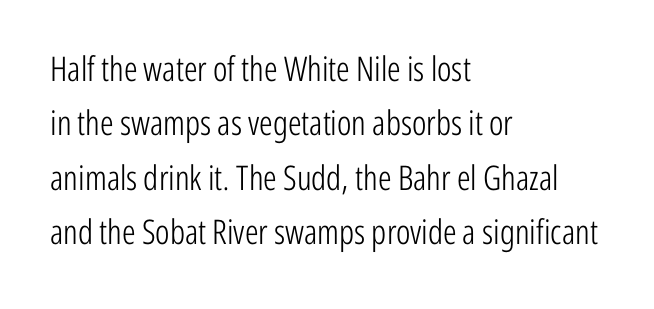
{"serif": "no", "italic": "no", "bold": "no", "weight": "light", "width": "condensed", "stroke_contrast": "low", "x_height": "medium", "monospaced": "no", "underline": "no", "align": "left", "line_spacing": "normal", "line_spacing_ratio": 1.6, "letter_spacing": "normal", "letter_spacing_em": 0.0, "glyph_px": 34}
